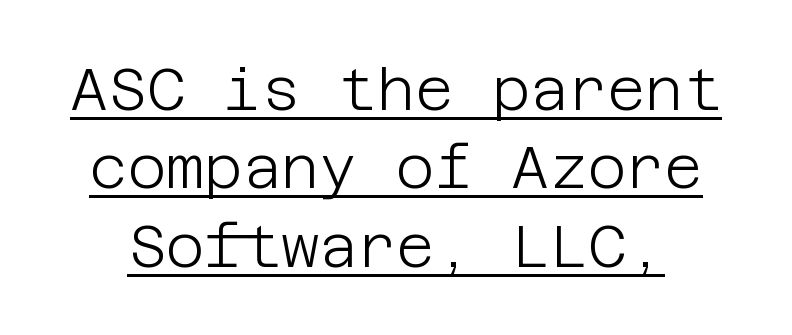
Q: Is the text bold? A: No.
Q: Is the text italic (slanted)? A: No, it is upright.
Q: Is the typeface a serif or a sans-serif typeface? A: Sans-serif.
Q: Is the text underlined? A: Yes.
Q: Is the spacing between letters normal or unusually wide? A: Normal.
Q: Is the spacing between lines tight, normal or loose? A: Normal.
Q: Width (condensed, normal, or wide)? A: Normal.
Q: Stroke contrast? A: Low.
Q: x-height? A: Large.
